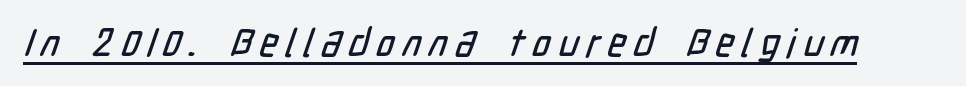
Q: Is the typeface a serif or a sans-serif typeface? A: Sans-serif.
Q: Is the text underlined? A: Yes.
Q: Is the spacing between letters normal or unusually wide? A: Unusually wide.
Q: Width (condensed, normal, or wide)? A: Condensed.
Q: Stroke contrast? A: Low.
Q: x-height? A: Medium.
Q: Monospaced? A: No.
